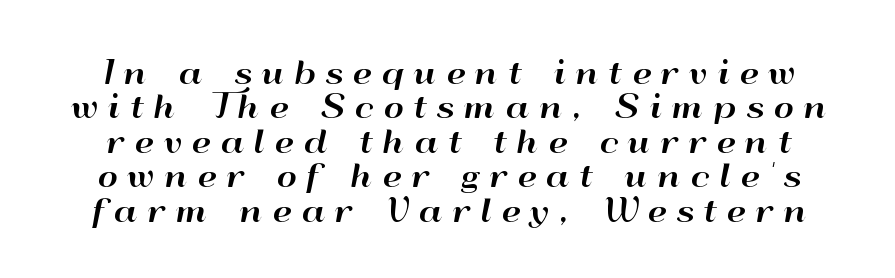
{"serif": "no", "width": "wide", "stroke_contrast": "high", "x_height": "small", "monospaced": "no", "underline": "no", "line_spacing": "tight", "line_spacing_ratio": 1.11, "letter_spacing": "wide", "letter_spacing_em": 0.32, "glyph_px": 31}
